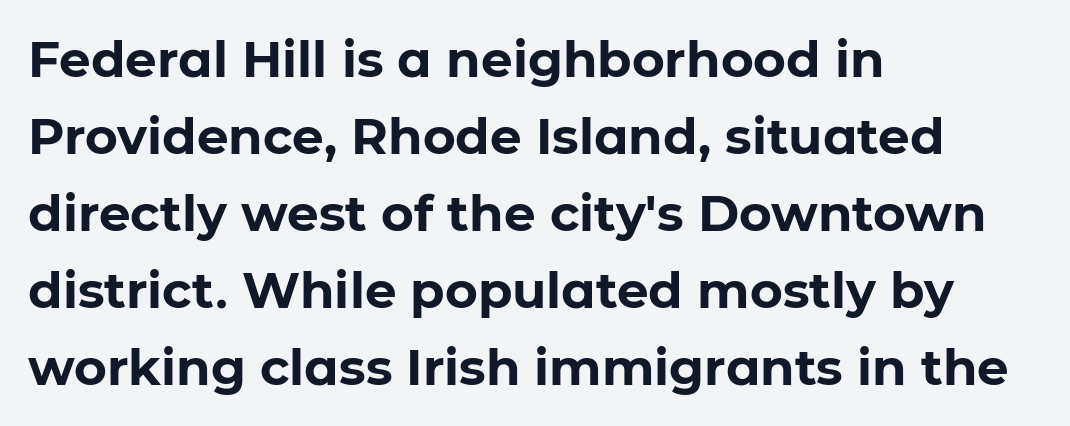
These lines keep a tight, regular rhythm from letter to letter. The characters display no serif detailing; their extremities are plain. Horizontal alignment here is leftward, the default for most running prose. This sample keeps an unexceptional amount of space between lines. The passage shown is emphatically bold.
